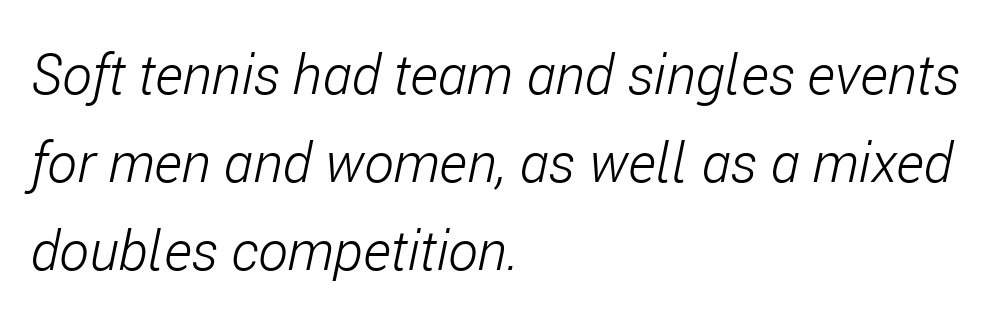
The image shows 56 px light, condensed type, italic (leaning right); set left-aligned, normal line spacing (1.57x), normal letter spacing, not underlined; low stroke contrast and a medium x-height.
